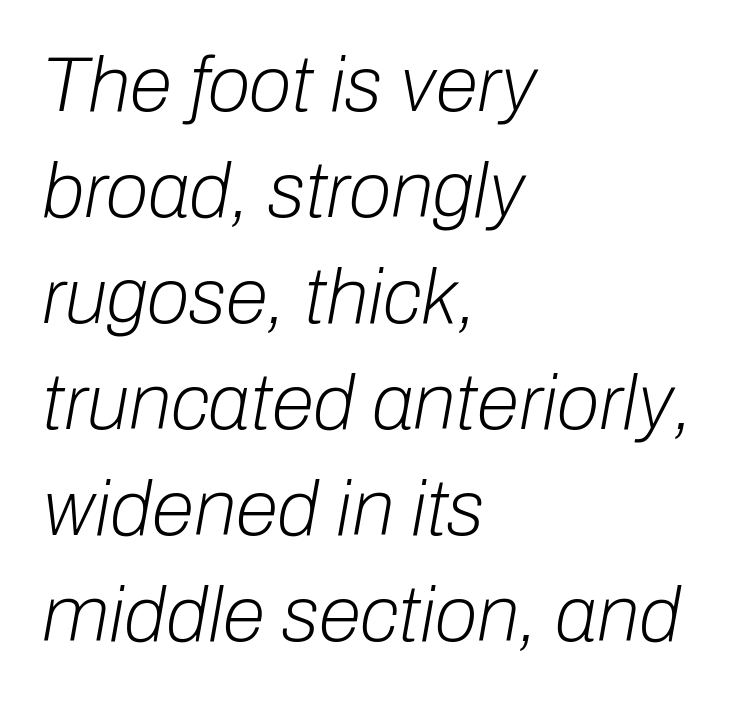
Q: Is the text bold? A: No.
Q: Is the text italic (slanted)? A: Yes, it leans right by about 10 degrees.
Q: Is the text underlined? A: No.
Q: How is the paragraph aligned? A: Left-aligned.
Q: Is the spacing between letters normal or unusually wide? A: Normal.
Q: Is the spacing between lines tight, normal or loose? A: Normal.
Q: Width (condensed, normal, or wide)? A: Normal.
Q: Stroke contrast? A: Low.
Q: x-height? A: Medium.
Q: Monospaced? A: No.
